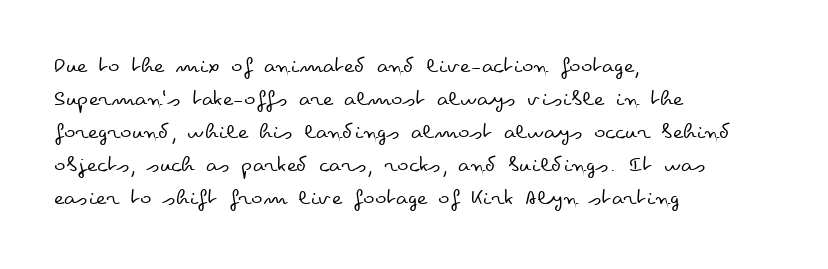
Horizontally, the lines are justified to the leading edge only. A roman cut, with each character standing at attention. The lines sit at an ordinary, default distance from one another. The font sits on the lighter half of the weight spectrum, regular included. Just letters on the line, the space beneath them empty. Standard letterfit; no display-style spreading of the glyphs.
